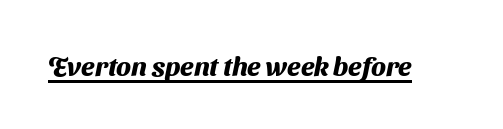
The image shows 27 px bold type; set normal letter spacing, underlined.
